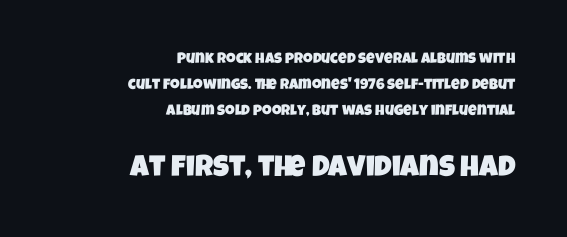
{"serif": "no", "width": "condensed", "stroke_contrast": "low", "x_height": "large", "monospaced": "no", "underline": "no", "align": "right", "line_spacing_ratio": 1.73, "letter_spacing": "normal", "letter_spacing_em": 0.0, "larger_block": "second", "size_ratio": 2.0, "glyph_px": 30}
